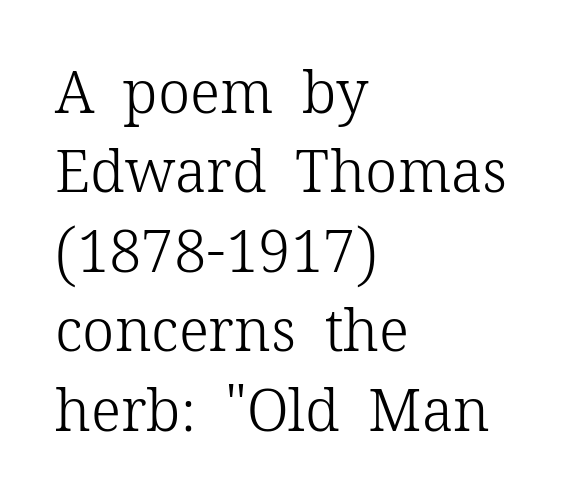
Layout note: lines flush left. Is this a heavy cut? Hardly; it is regular or lighter. Is there any slant? The stems are plumb. Character widths vary here, with narrow letters taking less room than wide ones. Classification — serif.
